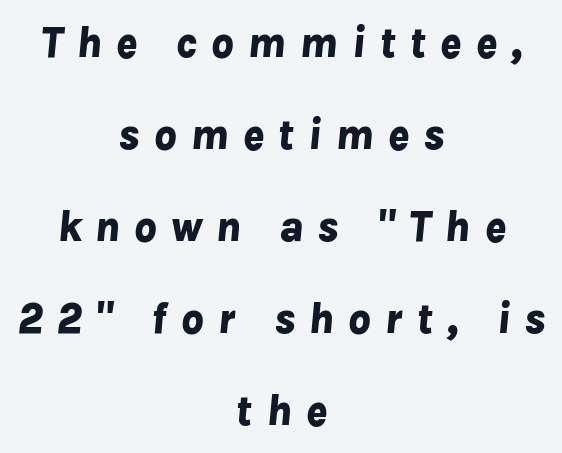
On the weight axis this lands at bold, roughly 700. Check the space under the baseline: it is left empty. The axis of the letterforms is tilted away from vertical. Horizontal bands of white between lines are thick stripes.
